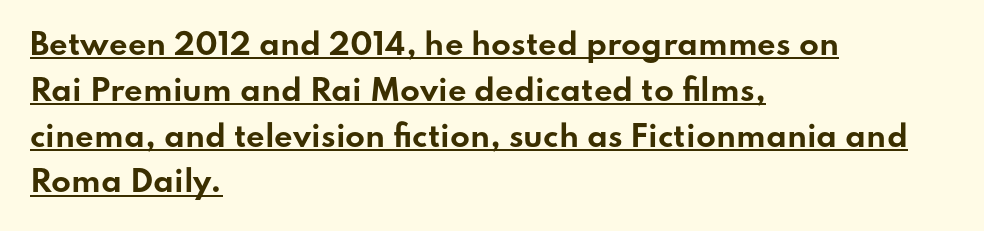
{"serif": "no", "italic": "no", "bold": "yes", "weight": "bold", "width": "wide", "stroke_contrast": "low", "x_height": "small", "monospaced": "no", "underline": "yes", "align": "left", "line_spacing": "normal", "line_spacing_ratio": 1.58, "letter_spacing": "normal", "letter_spacing_em": 0.0, "glyph_px": 29}
